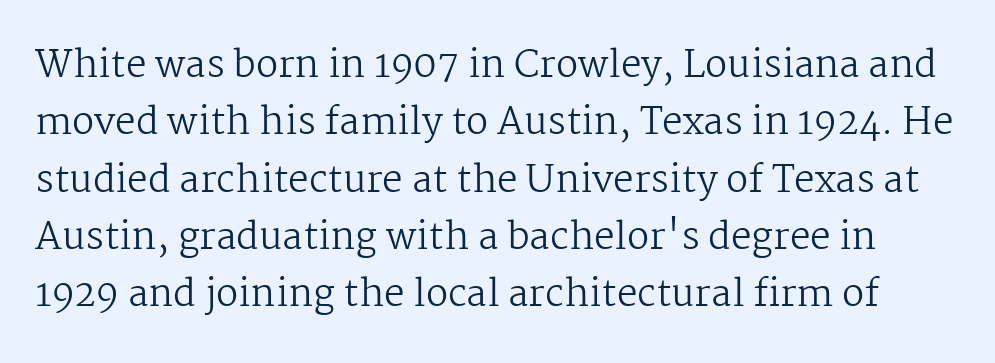
{"serif": "yes", "italic": "no", "bold": "no", "weight": "regular", "width": "normal", "stroke_contrast": "medium", "x_height": "medium", "monospaced": "no", "underline": "no", "line_spacing": "normal", "line_spacing_ratio": 1.55, "letter_spacing": "normal", "letter_spacing_em": 0.0, "glyph_px": 37}
